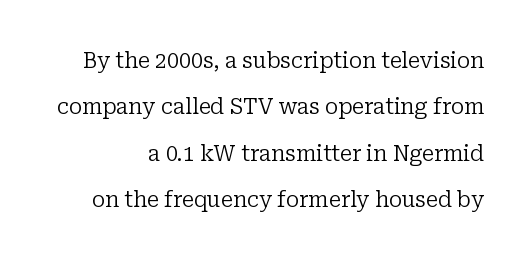
Weight: not bold — regular or lighter. The rendering uses a large line-height, opening up the rows. Just letters on the line, the space beneath them empty. Look at the tracking — it's just the regular setting, nothing added. Upright lettering throughout.
